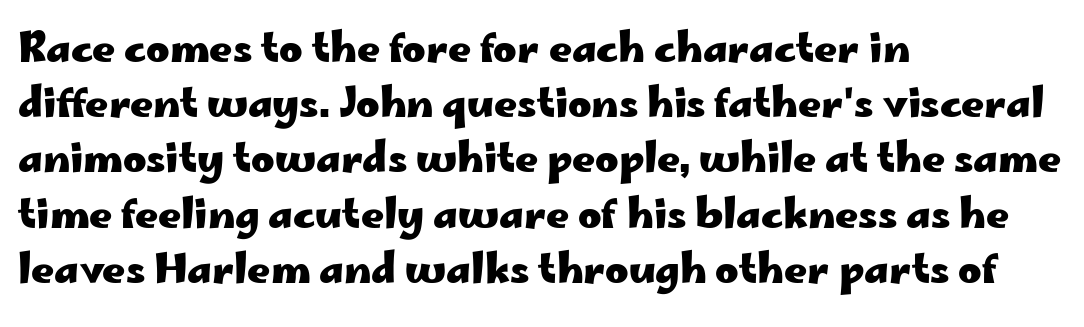
Q: Is the text bold? A: Yes.
Q: Is the text italic (slanted)? A: No, it is upright.
Q: Is the typeface a serif or a sans-serif typeface? A: Sans-serif.
Q: Is the text underlined? A: No.
Q: How is the paragraph aligned? A: Left-aligned.
Q: Is the spacing between letters normal or unusually wide? A: Normal.
Q: Is the spacing between lines tight, normal or loose? A: Normal.
Q: Width (condensed, normal, or wide)? A: Wide.
Q: Stroke contrast? A: Low.
Q: x-height? A: Small.
Q: Monospaced? A: No.
